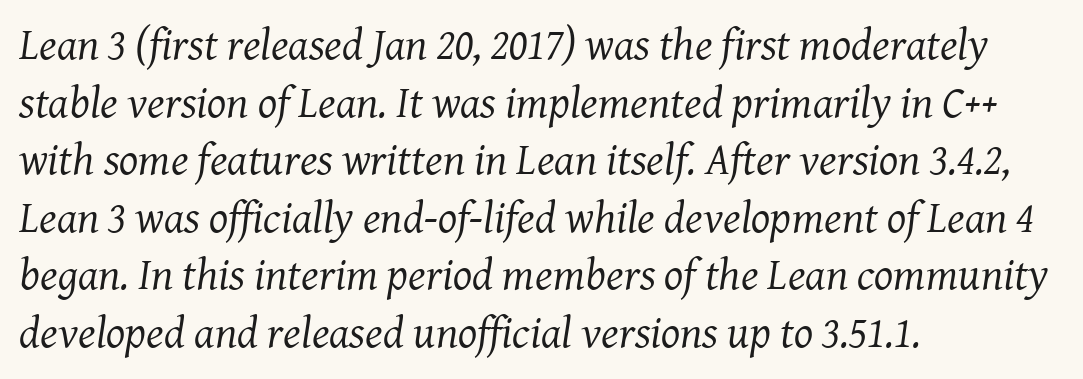
{"serif": "yes", "italic": "yes", "lean": "right", "slant_degrees": 8, "bold": "no", "weight": "regular", "width": "normal", "stroke_contrast": "medium", "x_height": "medium", "monospaced": "no", "underline": "no", "align": "left", "line_spacing": "normal", "line_spacing_ratio": 1.28, "letter_spacing": "normal", "letter_spacing_em": 0.0, "glyph_px": 45}
